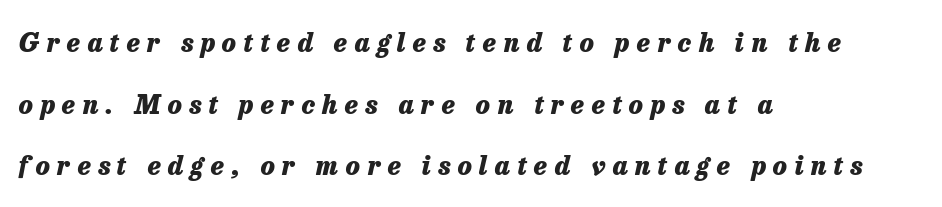
This is oblique type, the kind used for emphasis or titles. Letter spacing: wide. Emphasis by weight is at full strength: bold. Rule under the text: the space is simply empty. Horizontal alignment here is leftward, the default for most running prose. The line-height multiplier appears high, well above default.
